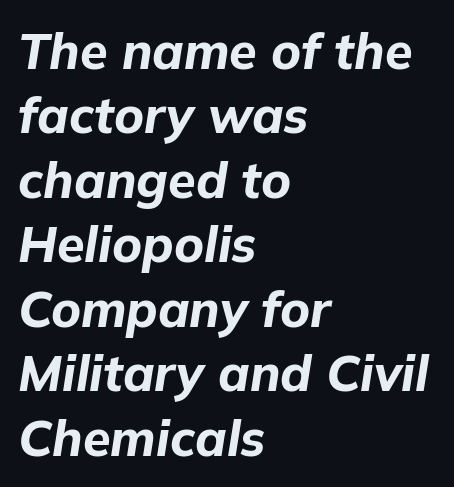
{"italic": "yes", "lean": "right", "slant_degrees": 9, "bold": "yes", "weight": "bold", "width": "normal", "stroke_contrast": "low", "x_height": "medium", "monospaced": "no", "underline": "no", "align": "left", "line_spacing": "normal", "line_spacing_ratio": 1.29, "letter_spacing": "normal", "letter_spacing_em": 0.0, "glyph_px": 50}
